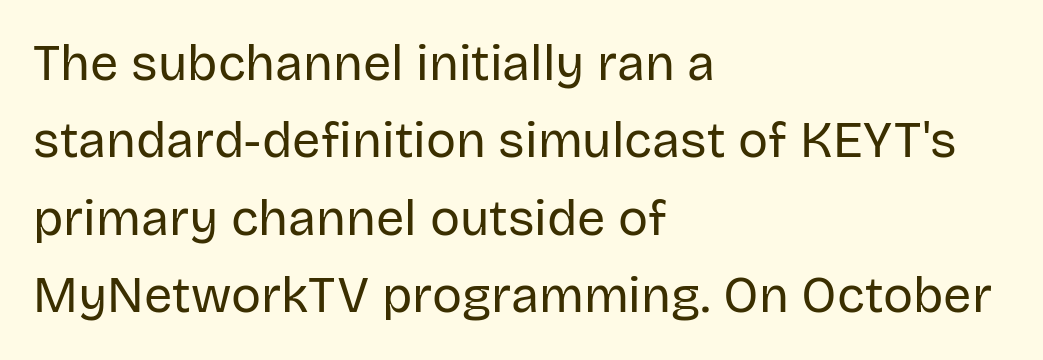
Q: Is the text bold? A: No.
Q: Is the text italic (slanted)? A: No, it is upright.
Q: Is the typeface a serif or a sans-serif typeface? A: Sans-serif.
Q: Is the text underlined? A: No.
Q: How is the paragraph aligned? A: Left-aligned.
Q: Is the spacing between letters normal or unusually wide? A: Normal.
Q: Is the spacing between lines tight, normal or loose? A: Normal.
Q: Width (condensed, normal, or wide)? A: Normal.
Q: Stroke contrast? A: Low.
Q: x-height? A: Large.
Q: Monospaced? A: No.
